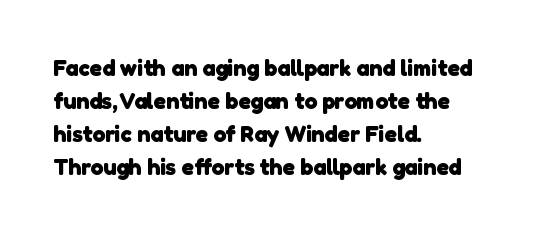
Check the space under the baseline: it is left empty. These lines carry a lot of weight — the face is fully bold. Compared with a centered layout, this one pins lines to the left instead. The horizontal fit of the characters is conventional and even. Interline gaps are of average width in this sample.
